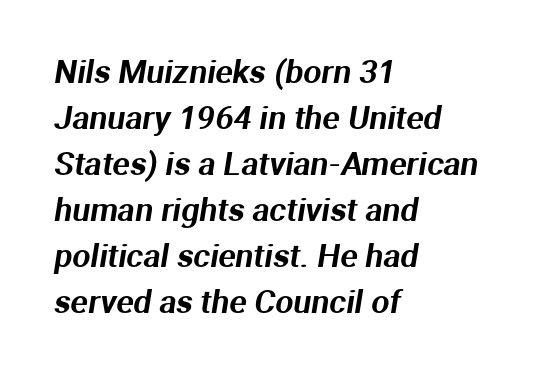
Q: Is the typeface a serif or a sans-serif typeface? A: Sans-serif.
Q: Is the text underlined? A: No.
Q: How is the paragraph aligned? A: Left-aligned.
Q: Is the spacing between letters normal or unusually wide? A: Normal.
Q: Is the spacing between lines tight, normal or loose? A: Normal.
Q: Width (condensed, normal, or wide)? A: Normal.
Q: Stroke contrast? A: Medium.
Q: x-height? A: Medium.
Q: Monospaced? A: No.
